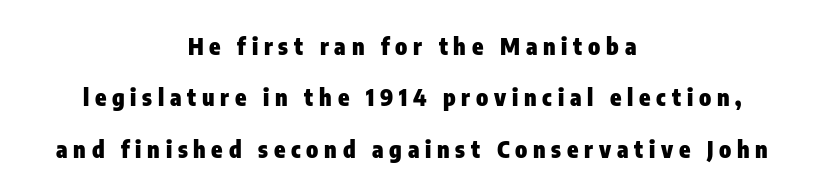
{"italic": "no", "bold": "yes", "underline": "no", "align": "center", "line_spacing": "loose", "line_spacing_ratio": 2.23, "letter_spacing": "wide", "letter_spacing_em": 0.25, "glyph_px": 23}
